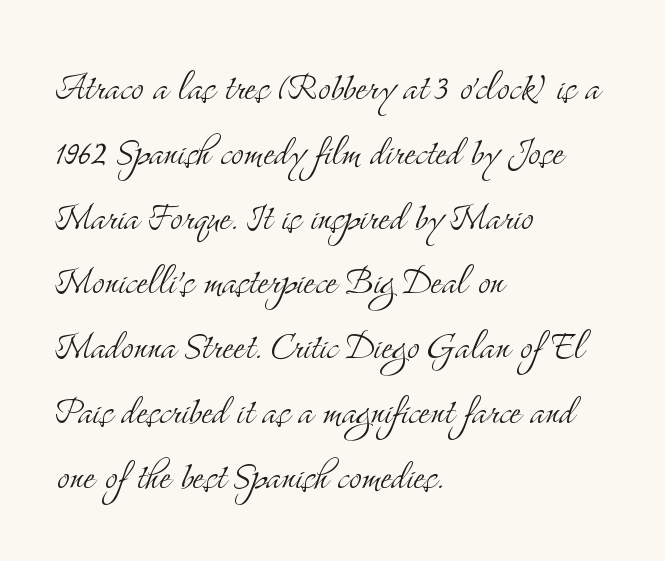
Q: Is the text bold? A: No.
Q: Is the text italic (slanted)? A: Yes.
Q: Is the typeface a serif or a sans-serif typeface? A: Serif.
Q: Is the text underlined? A: No.
Q: How is the paragraph aligned? A: Left-aligned.
Q: Is the spacing between letters normal or unusually wide? A: Normal.
Q: Is the spacing between lines tight, normal or loose? A: Normal.
Q: Width (condensed, normal, or wide)? A: Condensed.
Q: Stroke contrast? A: Medium.
Q: x-height? A: Small.
Q: Monospaced? A: No.
